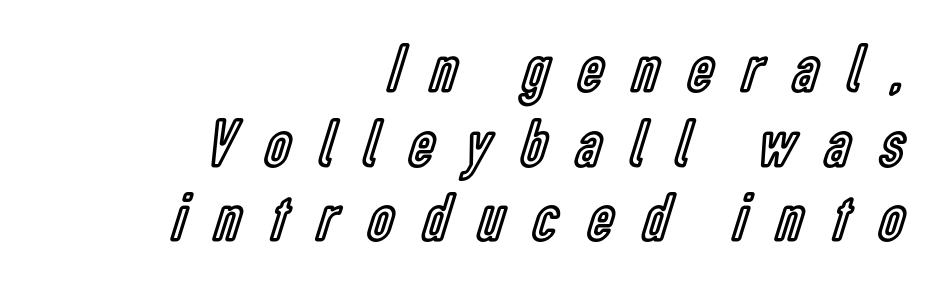
Q: Is the text italic (slanted)? A: Yes.
Q: Is the text underlined? A: No.
Q: How is the paragraph aligned? A: Right-aligned.
Q: Is the spacing between letters normal or unusually wide? A: Unusually wide.
Q: Is the spacing between lines tight, normal or loose? A: Tight.
Q: Width (condensed, normal, or wide)? A: Condensed.
Q: x-height? A: Medium.
Q: Monospaced? A: No.
